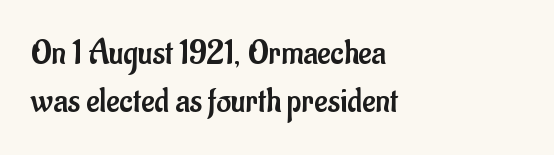
The passage is arranged the way most books set body copy — flush left. Stroke terminals: plain, sans-serif. You could not count columns in this text — the font is proportionally spaced. The words here are not underlined. Weight: not bold — regular or lighter. A typesetter would call this leading conventional body-copy spacing.
